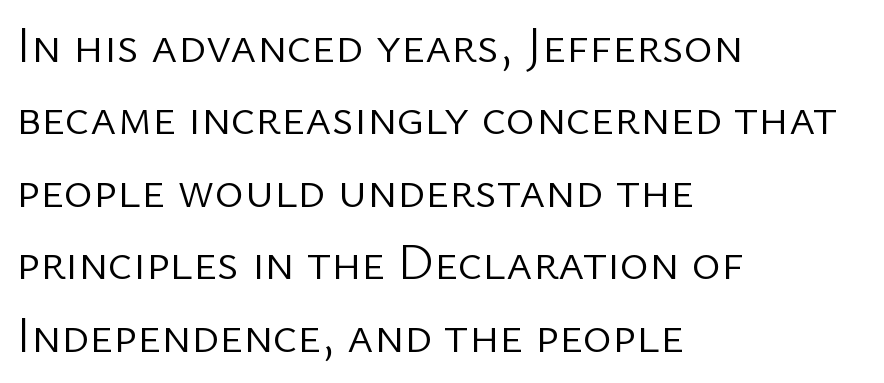
{"serif": "no", "italic": "no", "bold": "no", "weight": "light", "width": "normal", "stroke_contrast": "low", "x_height": "medium", "monospaced": "no", "underline": "no", "align": "left", "line_spacing": "normal", "line_spacing_ratio": 1.45, "letter_spacing": "normal", "letter_spacing_em": 0.0, "glyph_px": 50}
